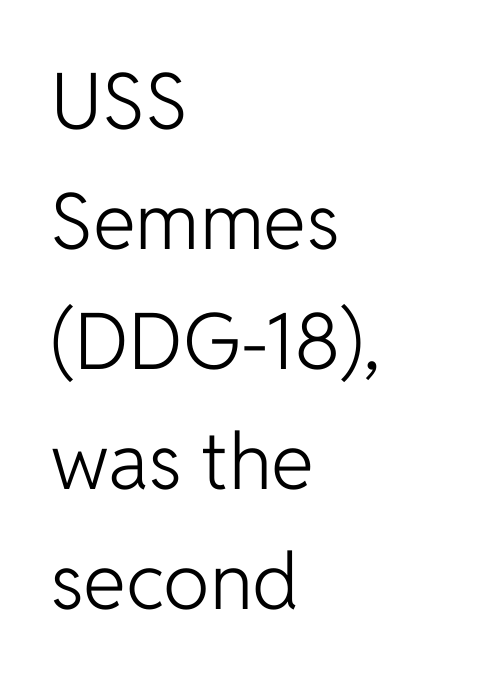
Layout note: lines flush left. Style check: upright. Each word holds together tightly as a unit, with standard inter-letter gaps. Baseline-to-baseline distance is the conventional proportion of letter height. A light-to-regular cut is what we see here.
